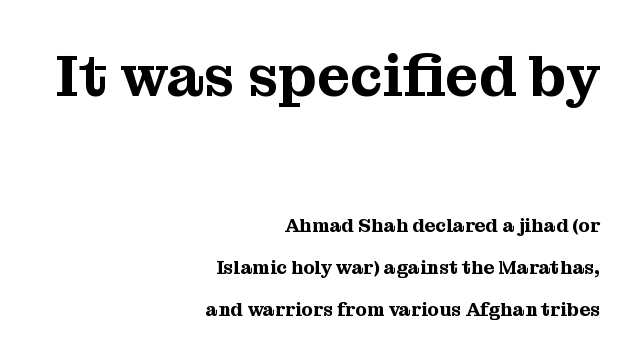
{"serif": "yes", "italic": "no", "width": "normal", "stroke_contrast": "medium", "x_height": "medium", "monospaced": "no", "underline": "no", "align": "right", "line_spacing": "loose", "line_spacing_ratio": 2.2, "letter_spacing": "normal", "letter_spacing_em": 0.0, "larger_block": "first", "size_ratio": 3.05, "glyph_px": 58}
